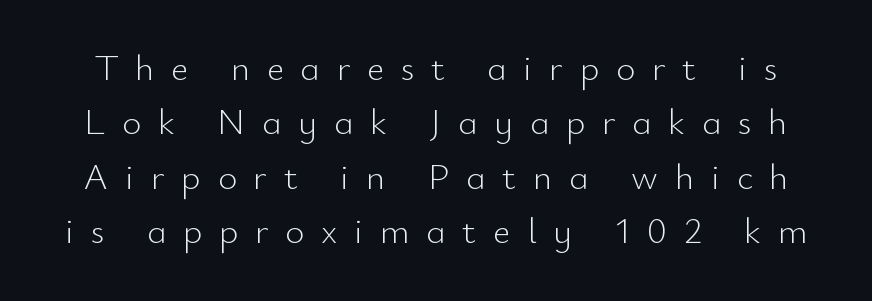
Q: Is the text bold? A: No.
Q: Is the text italic (slanted)? A: No, it is upright.
Q: Is the typeface a serif or a sans-serif typeface? A: Sans-serif.
Q: Is the text underlined? A: No.
Q: Is the spacing between letters normal or unusually wide? A: Unusually wide.
Q: Is the spacing between lines tight, normal or loose? A: Normal.
Q: Width (condensed, normal, or wide)? A: Normal.
Q: Stroke contrast? A: Low.
Q: x-height? A: Small.
Q: Monospaced? A: No.
